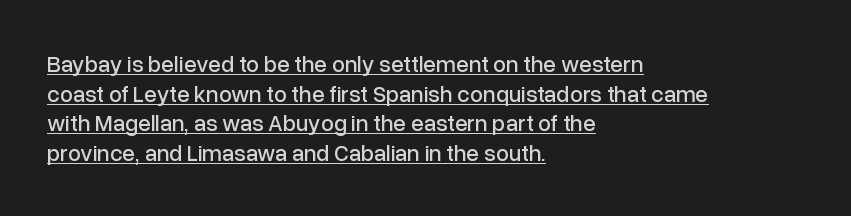
Q: Is the text italic (slanted)? A: No, it is upright.
Q: Is the text underlined? A: Yes.
Q: How is the paragraph aligned? A: Left-aligned.
Q: Is the spacing between letters normal or unusually wide? A: Normal.
Q: Is the spacing between lines tight, normal or loose? A: Normal.
